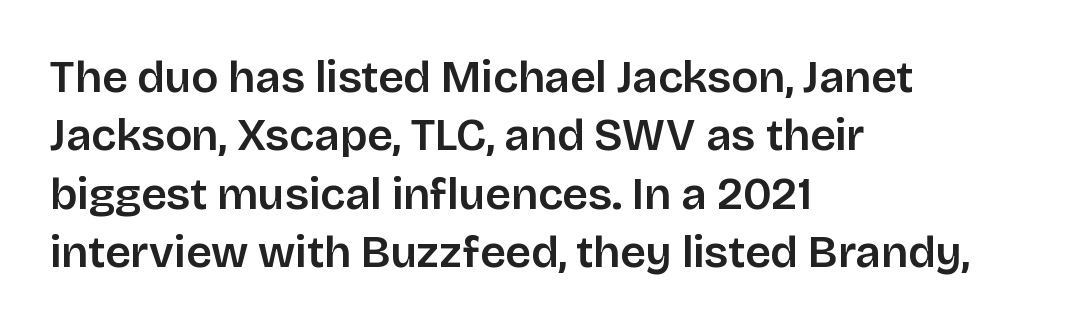
{"serif": "no", "italic": "no", "width": "normal", "stroke_contrast": "low", "x_height": "large", "monospaced": "no", "underline": "no", "align": "left", "line_spacing": "normal", "line_spacing_ratio": 1.3, "letter_spacing": "normal", "letter_spacing_em": 0.0, "glyph_px": 45}
